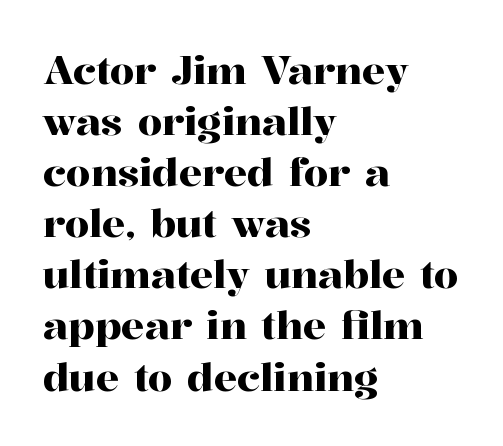
{"serif": "yes", "italic": "no", "width": "normal", "stroke_contrast": "high", "x_height": "medium", "monospaced": "no", "underline": "no", "align": "left", "line_spacing": "normal", "line_spacing_ratio": 1.31, "letter_spacing": "normal", "letter_spacing_em": 0.0, "glyph_px": 39}
